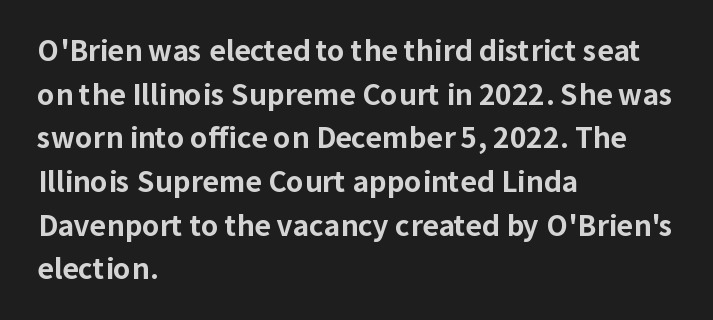
{"serif": "no", "italic": "no", "bold": "yes", "weight": "bold", "width": "normal", "stroke_contrast": "low", "x_height": "medium", "monospaced": "no", "underline": "no", "align": "left", "line_spacing": "normal", "line_spacing_ratio": 1.56, "letter_spacing": "normal", "letter_spacing_em": 0.0, "glyph_px": 28}
